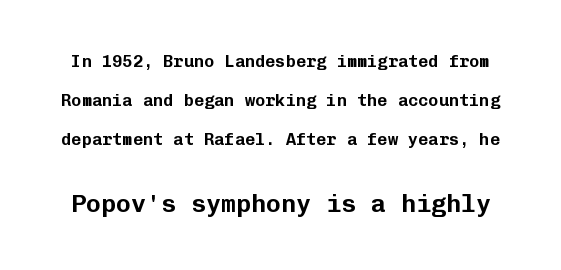
The image shows 25 px text type, upright; set loose line spacing (2.29x), normal letter spacing, not underlined; the second (bottom) block is 1.47x larger.
